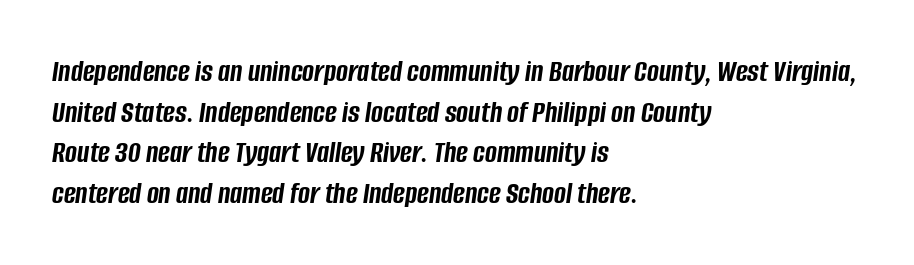
The image shows 32 px semibold, condensed type, italic (leaning right); set left-aligned, normal line spacing (1.27x), normal letter spacing, not underlined; low stroke contrast and a large x-height.
